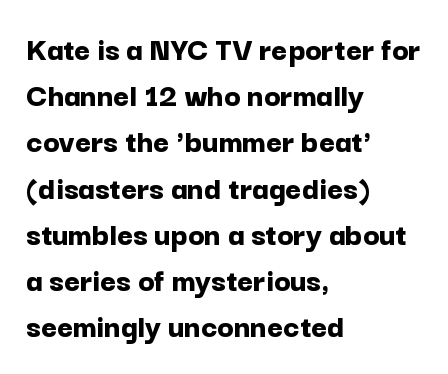
The image shows 34 px bold sans-serif type, upright; set left-aligned, normal line spacing (1.36x), normal letter spacing, not underlined; low stroke contrast and a medium x-height.
